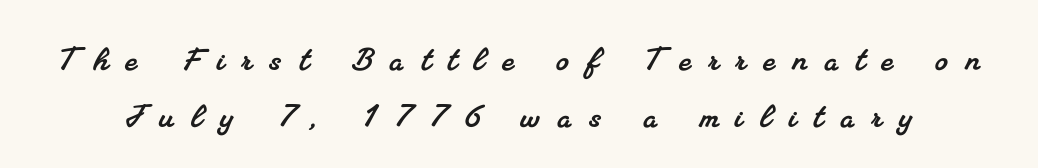
The image shows 40 px serif type; set normal line spacing (1.42x), unusually wide letter spacing (+0.44 em), not underlined; medium stroke contrast and a small x-height.
